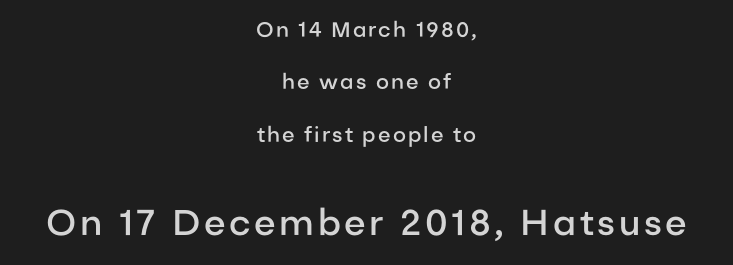
{"serif": "no", "italic": "no", "bold": "semi", "weight": "semibold", "width": "normal", "stroke_contrast": "low", "x_height": "medium", "monospaced": "no", "underline": "no", "align": "center", "line_spacing": "loose", "line_spacing_ratio": 2.49, "larger_block": "second", "size_ratio": 1.71, "glyph_px": 36}
